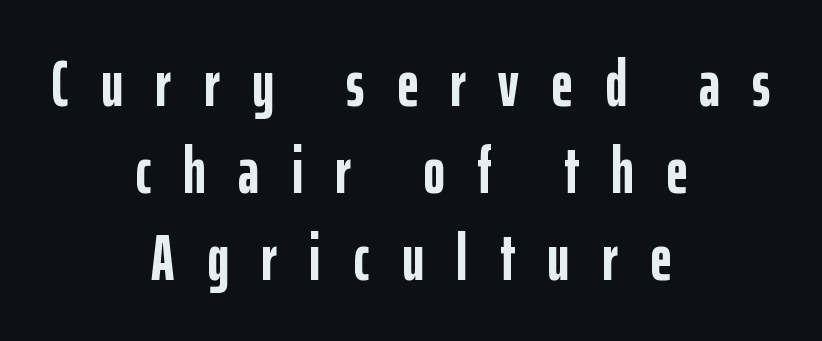
Q: Is the text bold? A: Yes.
Q: Is the text italic (slanted)? A: No, it is upright.
Q: Is the typeface a serif or a sans-serif typeface? A: Sans-serif.
Q: Is the text underlined? A: No.
Q: How is the paragraph aligned? A: Centered.
Q: Is the spacing between letters normal or unusually wide? A: Unusually wide.
Q: Is the spacing between lines tight, normal or loose? A: Normal.
Q: Width (condensed, normal, or wide)? A: Condensed.
Q: Stroke contrast? A: Low.
Q: x-height? A: Medium.
Q: Monospaced? A: No.
